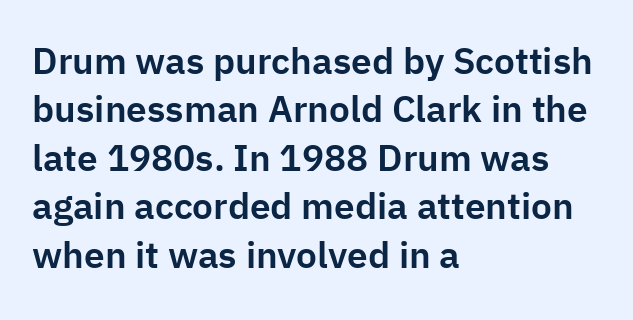
Q: Is the text italic (slanted)? A: No, it is upright.
Q: Is the typeface a serif or a sans-serif typeface? A: Sans-serif.
Q: Is the text underlined? A: No.
Q: How is the paragraph aligned? A: Left-aligned.
Q: Is the spacing between letters normal or unusually wide? A: Normal.
Q: Is the spacing between lines tight, normal or loose? A: Normal.
Q: Width (condensed, normal, or wide)? A: Normal.
Q: Stroke contrast? A: Low.
Q: x-height? A: Medium.
Q: Monospaced? A: No.
